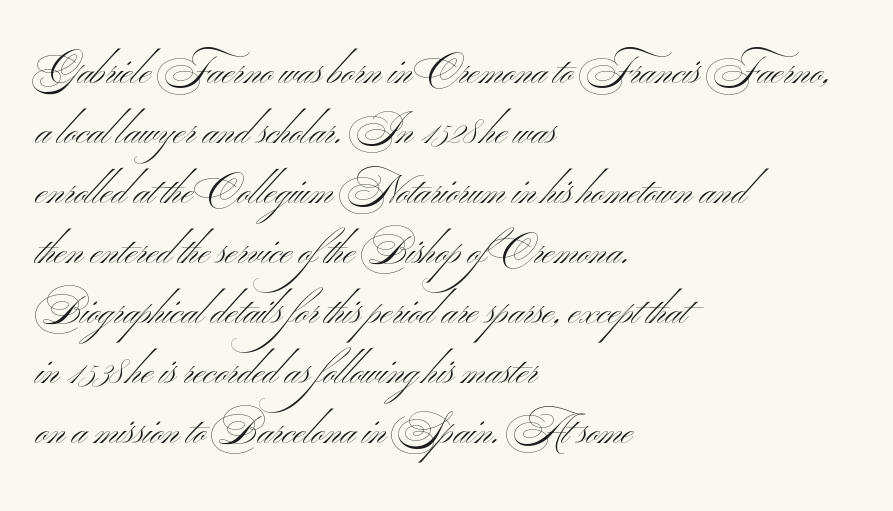
The image shows 40 px light, wide sans-serif type; set left-aligned, normal line spacing (1.5x), normal letter spacing, not underlined; medium stroke contrast and a small x-height.
